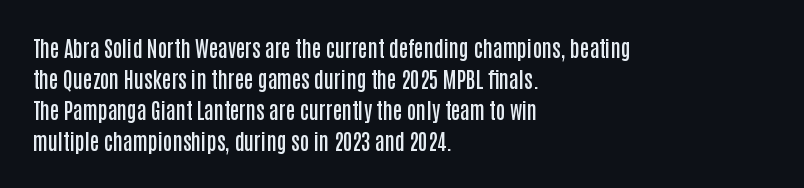
Observe the ordinary spacing: letters are neighbours, not strangers. Which margin do the lines hug? The left one — the right edge is uneven. Compared with typical paragraphs, the rows here are spaced about the same. Notice how the stems are strictly vertical — no italics here. Compared with an ordinary text face, these strokes are moderately heavier — a semibold. Clear beneath every line of the passage.
